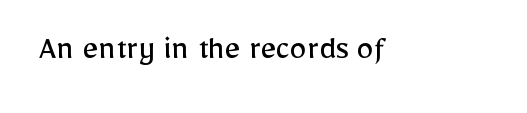
The rendering keeps characters at their native spacing. Serif or sans? Sans — the stroke terminals are bare. Heaviness? Minimal to ordinary, like unemphasized prose. This sample uses an upright cut, with every glyph sitting square on the baseline. Proportional: the letters do not fall into vertical columns. Glance below the letters and you will spot only blank space.
